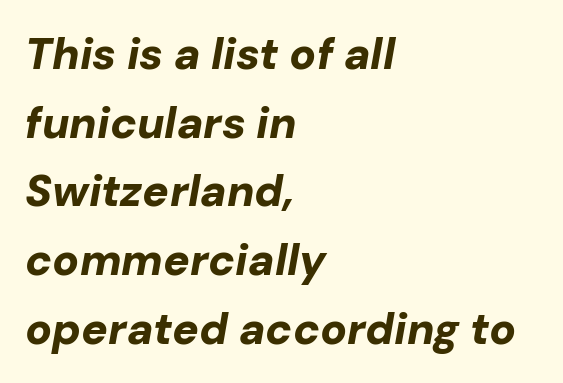
{"italic": "yes", "lean": "right", "slant_degrees": 10, "bold": "yes", "weight": "bold", "width": "normal", "stroke_contrast": "low", "x_height": "medium", "monospaced": "no", "underline": "no", "align": "left", "line_spacing": "normal", "line_spacing_ratio": 1.56, "letter_spacing": "normal", "letter_spacing_em": 0.0, "glyph_px": 44}
